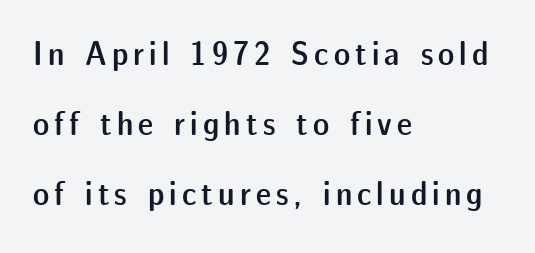
Q: Is the text bold? A: Semi-bold.
Q: Is the text italic (slanted)? A: No, it is upright.
Q: Is the typeface a serif or a sans-serif typeface? A: Sans-serif.
Q: Is the text underlined? A: No.
Q: How is the paragraph aligned? A: Left-aligned.
Q: Is the spacing between lines tight, normal or loose? A: Loose.
Q: Width (condensed, normal, or wide)? A: Normal.
Q: Stroke contrast? A: Low.
Q: x-height? A: Medium.
Q: Monospaced? A: No.
